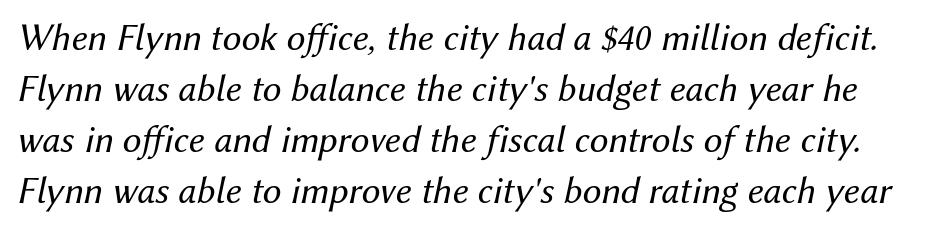
Q: Is the text bold? A: No.
Q: Is the text italic (slanted)? A: Yes, it leans right by about 12 degrees.
Q: Is the text underlined? A: No.
Q: Is the spacing between letters normal or unusually wide? A: Normal.
Q: Is the spacing between lines tight, normal or loose? A: Normal.
Q: Width (condensed, normal, or wide)? A: Normal.
Q: Stroke contrast? A: Medium.
Q: x-height? A: Medium.
Q: Monospaced? A: No.
